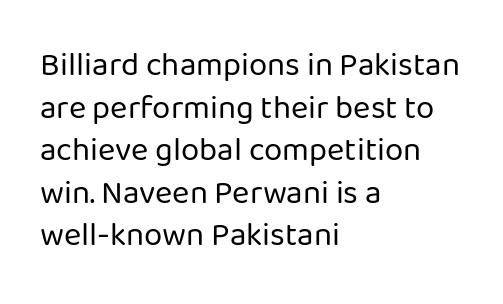
How would I describe the line gaps? Plain and ordinary. A typesetter would call this proportional, since set widths differ per character. The font family rendered here belongs to the sans-serif group. No chunkiness to these letters — they're not bold. Clear beneath every line of the passage. Line starts are locked; line ends wander.
